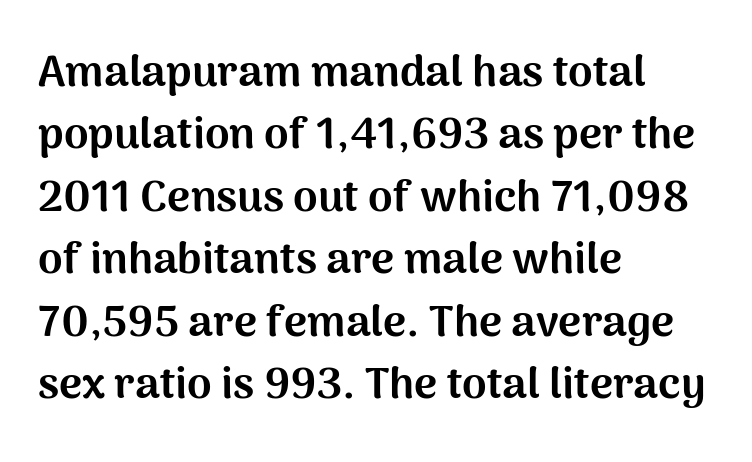
The image shows 44 px bold sans-serif type, upright; set left-aligned, normal line spacing (1.42x), normal letter spacing, not underlined; medium stroke contrast and a medium x-height.
